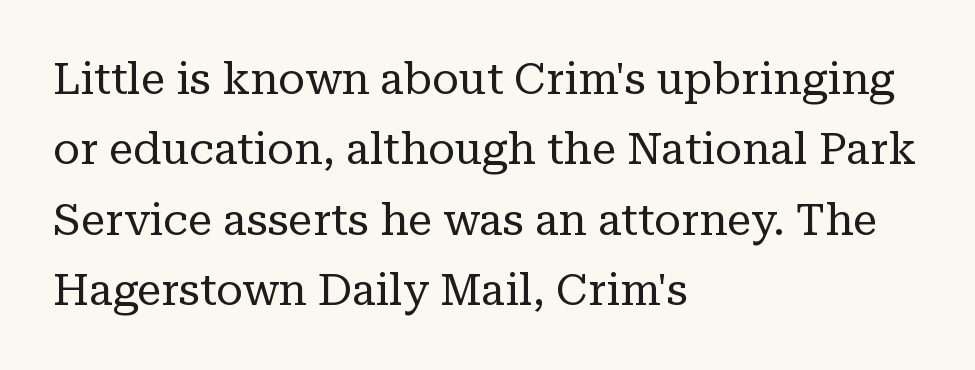
Q: Is the text bold? A: No.
Q: Is the text italic (slanted)? A: No, it is upright.
Q: Is the typeface a serif or a sans-serif typeface? A: Serif.
Q: Is the text underlined? A: No.
Q: How is the paragraph aligned? A: Left-aligned.
Q: Is the spacing between letters normal or unusually wide? A: Normal.
Q: Is the spacing between lines tight, normal or loose? A: Normal.
Q: Width (condensed, normal, or wide)? A: Normal.
Q: Stroke contrast? A: Low.
Q: x-height? A: Medium.
Q: Monospaced? A: No.
